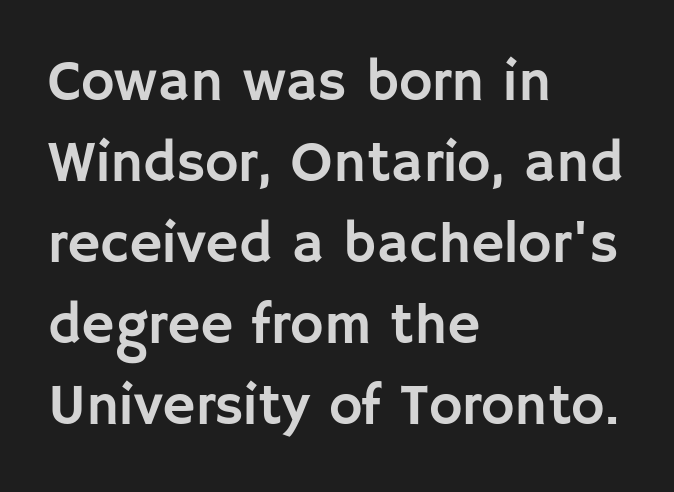
The image shows 57 px sans-serif type, upright; set left-aligned, normal line spacing (1.42x), normal letter spacing, not underlined; low stroke contrast and a large x-height.
